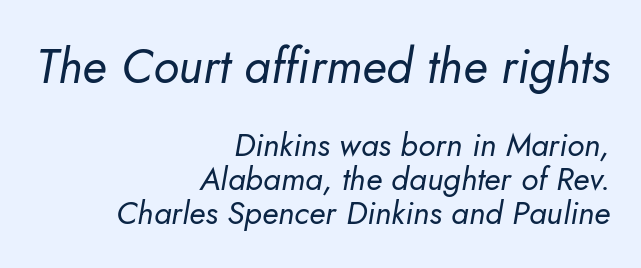
The image shows 48 px regular-weight type, italic (leaning right); set right-aligned, tight line spacing (1.07x), normal letter spacing, not underlined; the first (top) block is 1.5x larger; low stroke contrast and a small x-height.
